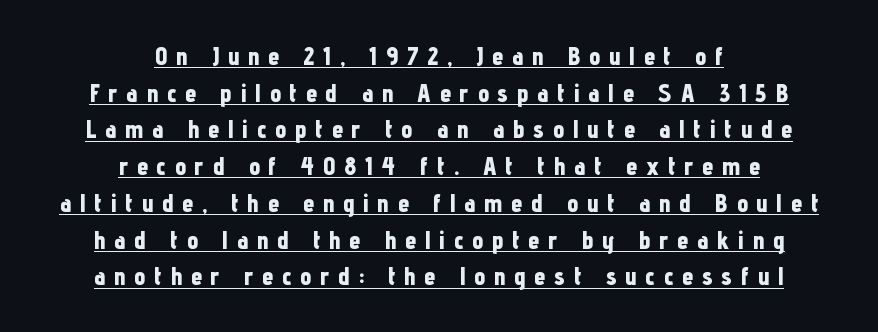
Q: Is the text bold? A: Yes.
Q: Is the text italic (slanted)? A: No, it is upright.
Q: Is the text underlined? A: Yes.
Q: How is the paragraph aligned? A: Centered.
Q: Is the spacing between letters normal or unusually wide? A: Unusually wide.
Q: Is the spacing between lines tight, normal or loose? A: Normal.
